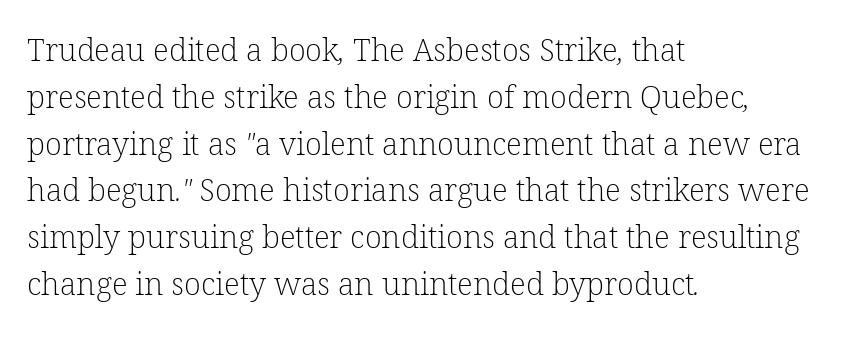
Q: Is the text bold? A: No.
Q: Is the typeface a serif or a sans-serif typeface? A: Serif.
Q: Is the text underlined? A: No.
Q: How is the paragraph aligned? A: Left-aligned.
Q: Is the spacing between letters normal or unusually wide? A: Normal.
Q: Is the spacing between lines tight, normal or loose? A: Normal.
Q: Width (condensed, normal, or wide)? A: Normal.
Q: Stroke contrast? A: Low.
Q: x-height? A: Medium.
Q: Monospaced? A: No.
